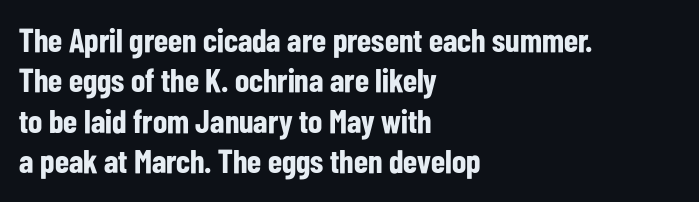
{"serif": "no", "italic": "no", "bold": "yes", "weight": "bold", "width": "condensed", "stroke_contrast": "low", "x_height": "medium", "monospaced": "no", "underline": "no", "align": "left", "line_spacing_ratio": 1.22, "letter_spacing": "normal", "letter_spacing_em": 0.0, "glyph_px": 33}
